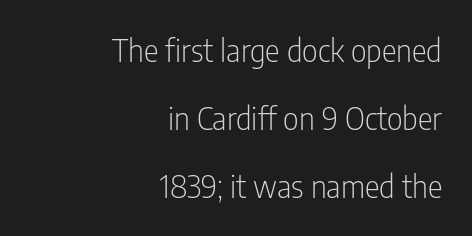
Q: Is the text bold? A: No.
Q: Is the text italic (slanted)? A: No, it is upright.
Q: Is the typeface a serif or a sans-serif typeface? A: Sans-serif.
Q: Is the text underlined? A: No.
Q: How is the paragraph aligned? A: Right-aligned.
Q: Is the spacing between letters normal or unusually wide? A: Normal.
Q: Is the spacing between lines tight, normal or loose? A: Loose.
Q: Width (condensed, normal, or wide)? A: Condensed.
Q: Stroke contrast? A: Low.
Q: x-height? A: Medium.
Q: Monospaced? A: No.
